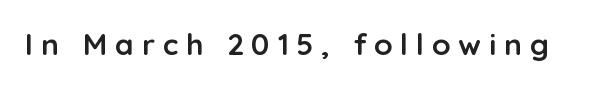
The letters carry no serifs — their stems end cleanly without finishing strokes. Varying glyph widths throughout — classic text-font behaviour. The face used here has the dense, thick strokes of a bold. A bare baseline throughout the passage.
